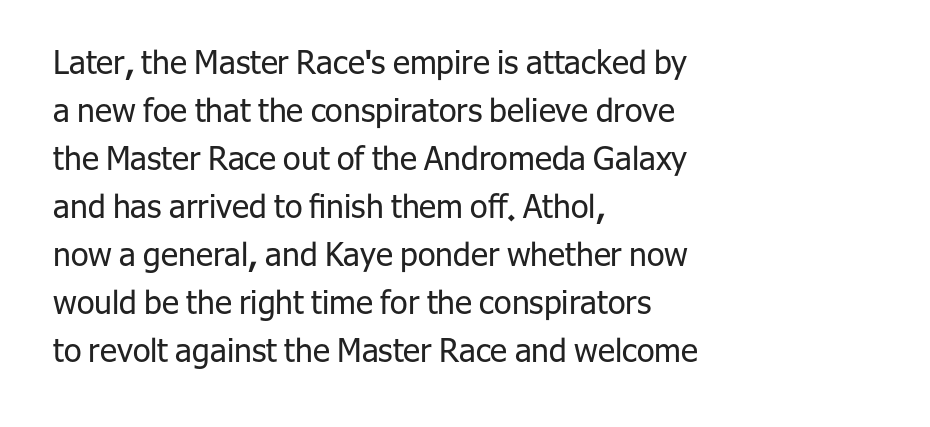
{"serif": "no", "italic": "no", "bold": "no", "weight": "regular", "width": "normal", "stroke_contrast": "low", "x_height": "medium", "monospaced": "no", "underline": "no", "align": "left", "line_spacing": "normal", "line_spacing_ratio": 1.5, "letter_spacing": "normal", "letter_spacing_em": 0.0, "glyph_px": 32}
